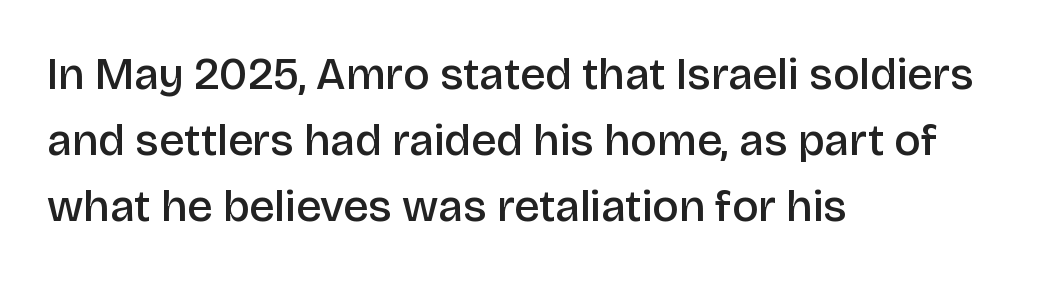
The specimen omits any rule beneath the text block's lines. Visually the block forms a straight wall on the left and a jagged coastline on the right. The lettering stays uniformly vertical, giving the passage a roman look. The glyphs have the mass of a demibold cut, below bold. The type is set solid horizontally, with unmodified tracking.
